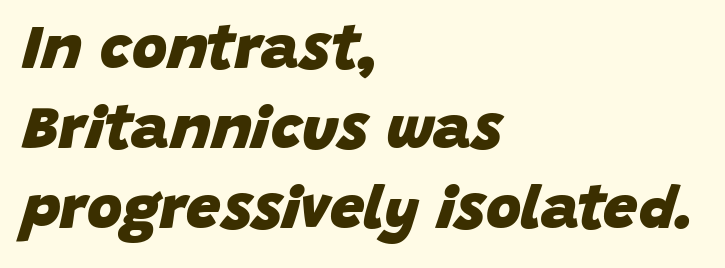
{"italic": "yes", "lean": "right", "slant_degrees": 15, "bold": "yes", "weight": "heavy", "width": "normal", "stroke_contrast": "low", "x_height": "large", "monospaced": "no", "underline": "no", "align": "left", "line_spacing": "normal", "line_spacing_ratio": 1.31, "letter_spacing": "normal", "letter_spacing_em": 0.0, "glyph_px": 61}
